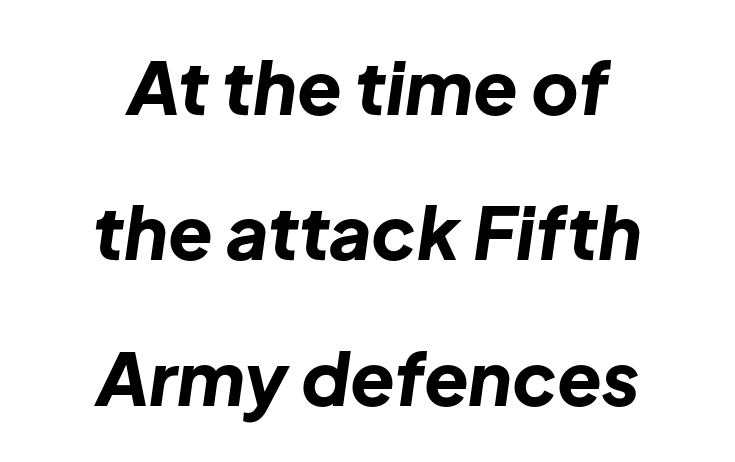
Q: Is the text bold? A: Yes.
Q: Is the text italic (slanted)? A: Yes, it leans right by about 8 degrees.
Q: Is the text underlined? A: No.
Q: How is the paragraph aligned? A: Centered.
Q: Is the spacing between letters normal or unusually wide? A: Normal.
Q: Is the spacing between lines tight, normal or loose? A: Loose.
Q: Width (condensed, normal, or wide)? A: Normal.
Q: Stroke contrast? A: Low.
Q: x-height? A: Medium.
Q: Monospaced? A: No.
